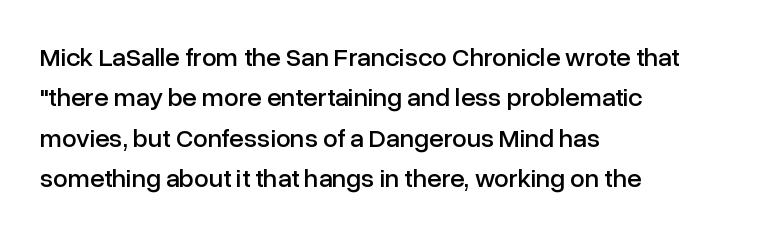
Q: Is the text italic (slanted)? A: No, it is upright.
Q: Is the text underlined? A: No.
Q: How is the paragraph aligned? A: Left-aligned.
Q: Is the spacing between letters normal or unusually wide? A: Normal.
Q: Is the spacing between lines tight, normal or loose? A: Normal.
